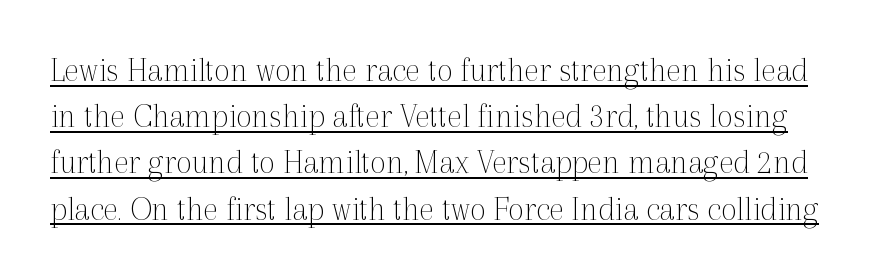
{"serif": "yes", "italic": "no", "bold": "no", "weight": "thin", "width": "normal", "x_height": "medium", "monospaced": "no", "underline": "yes", "line_spacing": "normal", "line_spacing_ratio": 1.32, "letter_spacing": "normal", "letter_spacing_em": 0.0, "glyph_px": 35}
